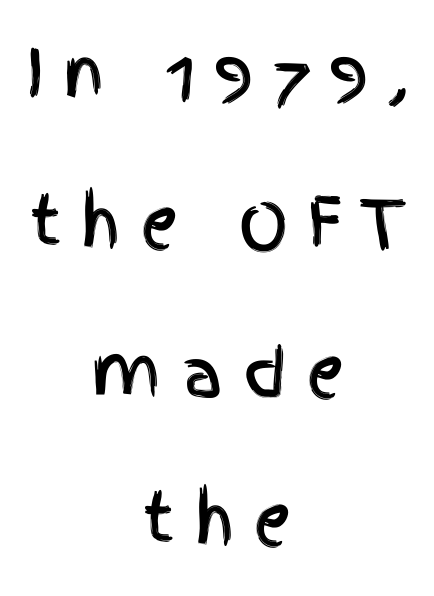
Q: Is the text italic (slanted)? A: No, it is upright.
Q: Is the typeface a serif or a sans-serif typeface? A: Sans-serif.
Q: Is the text underlined? A: No.
Q: How is the paragraph aligned? A: Centered.
Q: Is the spacing between letters normal or unusually wide? A: Unusually wide.
Q: Is the spacing between lines tight, normal or loose? A: Loose.
Q: Width (condensed, normal, or wide)? A: Condensed.
Q: x-height? A: Large.
Q: Monospaced? A: No.
